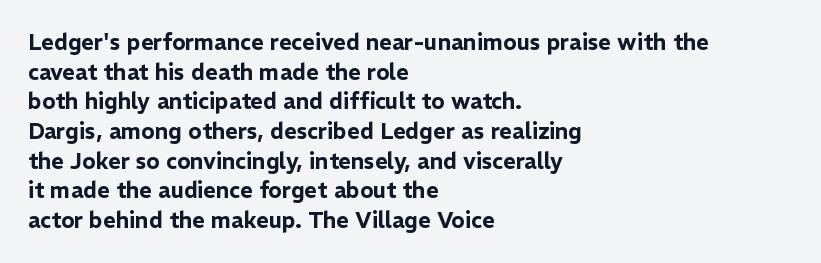
The passage shown stacks its lines at a standard gap. Look at the tracking — it's just the regular setting, nothing added. A typesetter would mark this as roman, not italic. Underlining? Definitely not there. One-word summary of the alignment: left.
